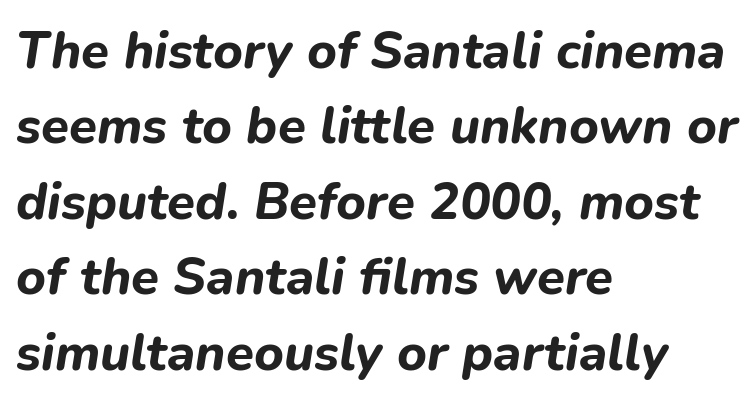
Q: Is the text bold? A: Yes.
Q: Is the text italic (slanted)? A: Yes, it leans right by about 9 degrees.
Q: Is the text underlined? A: No.
Q: How is the paragraph aligned? A: Left-aligned.
Q: Is the spacing between letters normal or unusually wide? A: Normal.
Q: Is the spacing between lines tight, normal or loose? A: Normal.
Q: Width (condensed, normal, or wide)? A: Normal.
Q: Stroke contrast? A: Low.
Q: x-height? A: Medium.
Q: Monospaced? A: No.
